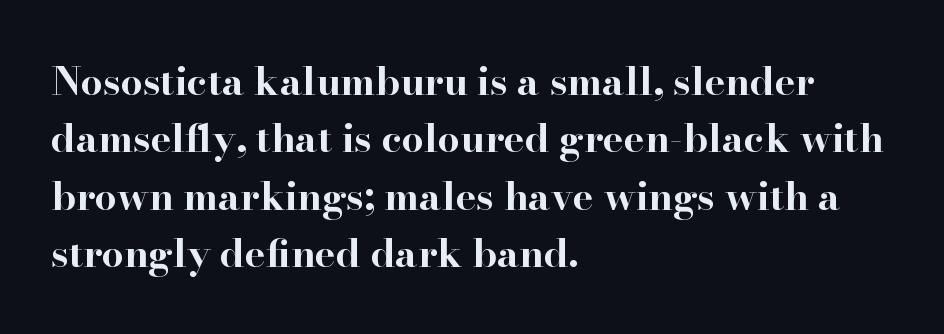
Rendered with straight, roman letterforms. The rag falls on the right side of this text block. Here the designer chose a conventional face with non-uniform glyph widths. These lines are composed in type with serifs.
